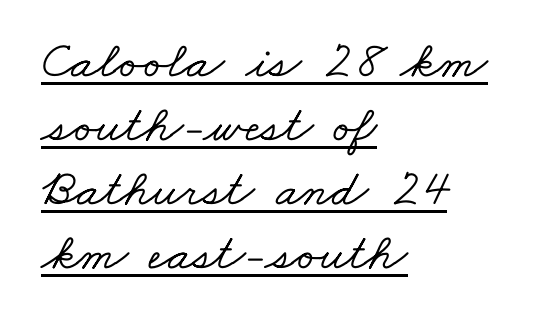
Do the characters align in a grid? No, the font is proportional. The face used here appears with an underline applied. Left-aligned paragraph, ragged on the right. Serifs: yes, visible at the terminals of the letterforms.
